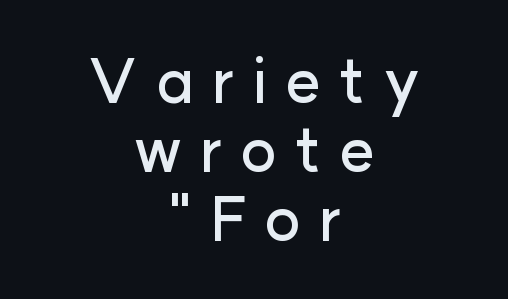
Q: Is the text italic (slanted)? A: No, it is upright.
Q: Is the typeface a serif or a sans-serif typeface? A: Sans-serif.
Q: Is the text underlined? A: No.
Q: How is the paragraph aligned? A: Centered.
Q: Is the spacing between letters normal or unusually wide? A: Unusually wide.
Q: Is the spacing between lines tight, normal or loose? A: Tight.
Q: Width (condensed, normal, or wide)? A: Normal.
Q: Stroke contrast? A: Low.
Q: x-height? A: Medium.
Q: Monospaced? A: No.
